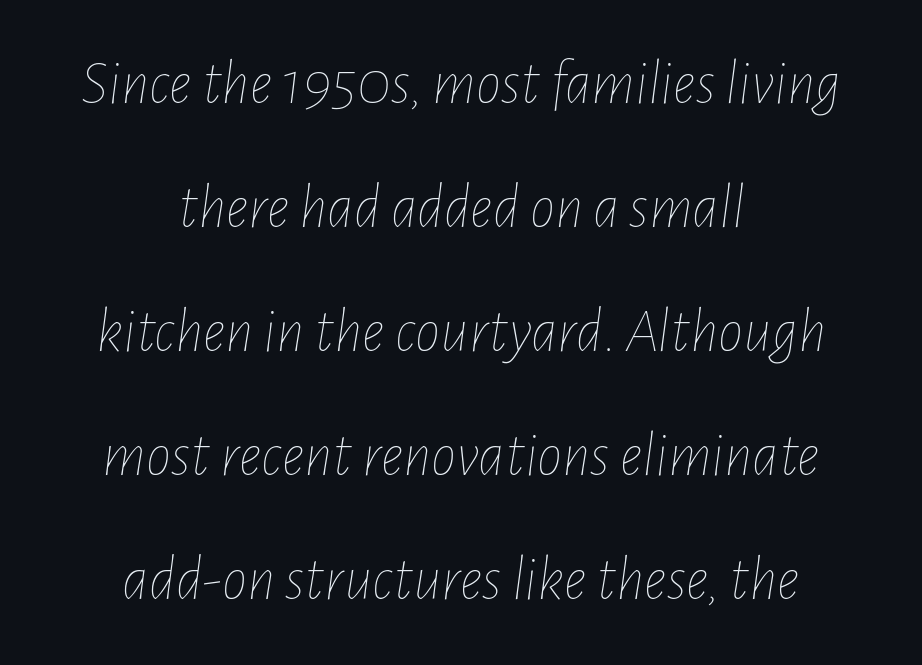
The rendering keeps characters at their native spacing. Each letter keeps its own natural width here, so spacing adapts to shape. These lines stand farther apart than default settings would place them. No word sits above an underline. Compared with a flush-left layout, this one balances lines on the center instead.
